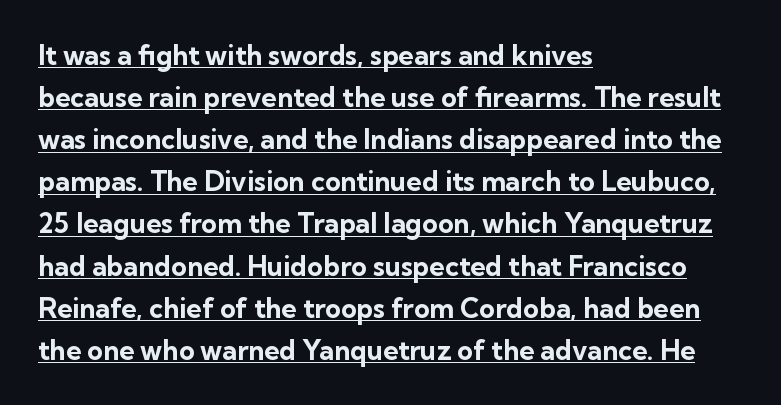
Typographic density is high because the face is bold. Unlike italic type, these characters show no tilt at all. This sample uses plain, unmodified letter spacing. Quick note: interline space is typical. Honestly, the underline is the first thing you notice here.
